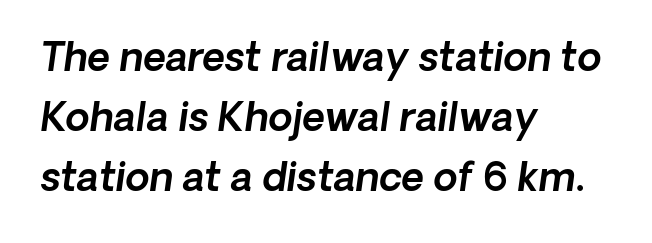
The image shows 39 px sans-serif type; set left-aligned, normal line spacing (1.54x), normal letter spacing, not underlined; a medium x-height.
